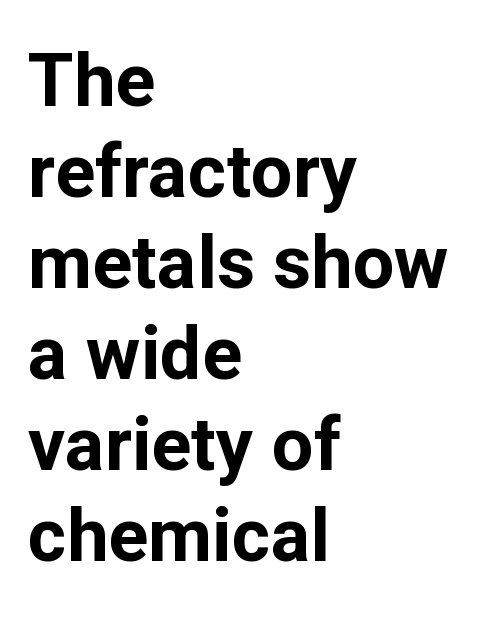
This sample uses an upright cut, with every glyph sitting square on the baseline. This sample has the flowing, uneven cadence of proportional lettering. The passage shown is emphatically bold. Does extra space separate the letters? No, they use regular spacing.
